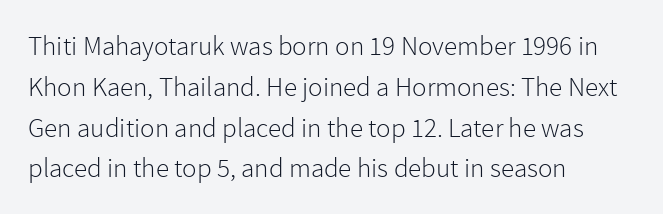
The image shows 27 px text type, upright; set left-aligned, normal line spacing (1.51x), normal letter spacing, not underlined.
